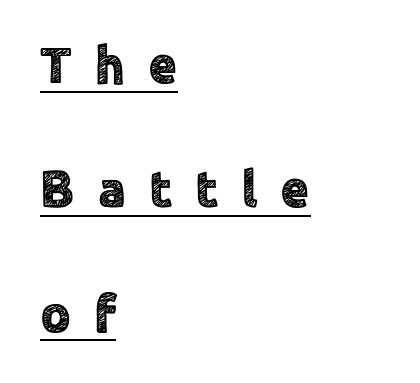
The image shows 52 px sans-serif type, upright; set left-aligned, loose line spacing (2.39x), unusually wide letter spacing (+0.45 em), underlined; a medium x-height.
